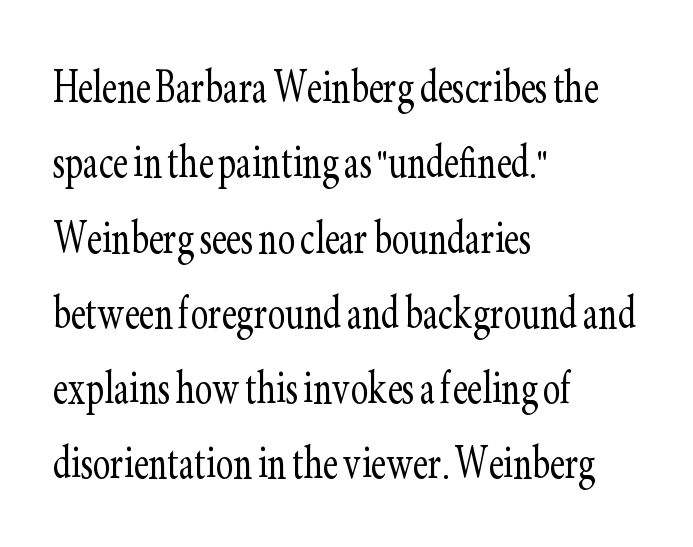
The image shows 53 px light, condensed serif type, upright; set left-aligned, normal line spacing (1.42x), normal letter spacing, not underlined; low stroke contrast and a small x-height.
